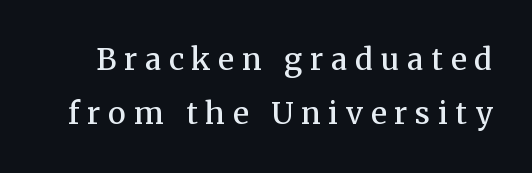
{"serif": "yes", "italic": "no", "bold": "semi", "weight": "semibold", "width": "normal", "stroke_contrast": "medium", "x_height": "medium", "monospaced": "no", "underline": "no", "line_spacing_ratio": 1.8, "letter_spacing": "wide", "letter_spacing_em": 0.26, "glyph_px": 30}
